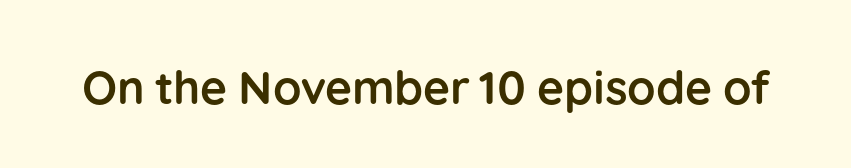
These lines are composed in type without serifs. The passage shown is typed in a proportional face where columns would drift. Observe the ordinary spacing: letters are neighbours, not strangers. Nope, not italic — everything's standing straight. What weight is shown? A full bold with thick strokes. The glyphs are unaccompanied by any horizontal stroke below them.
